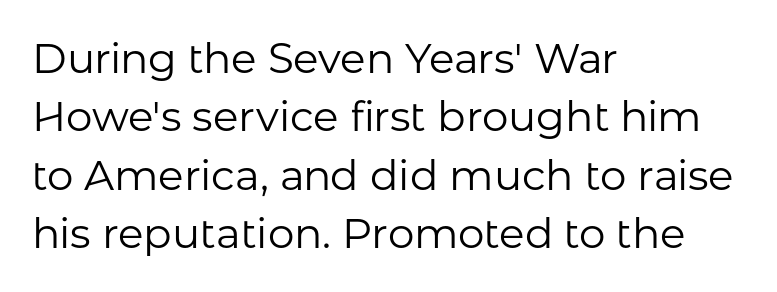
{"serif": "no", "italic": "no", "bold": "no", "weight": "regular", "width": "normal", "stroke_contrast": "low", "x_height": "medium", "monospaced": "no", "underline": "no", "align": "left", "line_spacing": "normal", "line_spacing_ratio": 1.39, "letter_spacing": "normal", "letter_spacing_em": 0.0, "glyph_px": 42}
